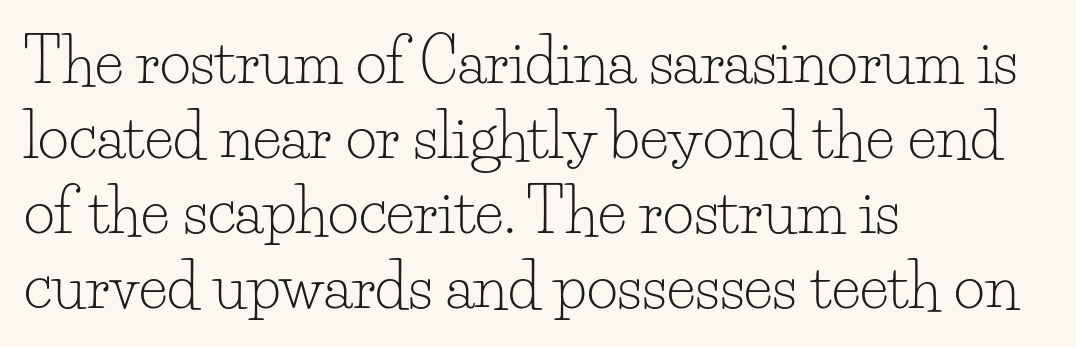
Q: Is the text bold? A: No.
Q: Is the text italic (slanted)? A: No, it is upright.
Q: Is the typeface a serif or a sans-serif typeface? A: Serif.
Q: Is the text underlined? A: No.
Q: How is the paragraph aligned? A: Left-aligned.
Q: Is the spacing between letters normal or unusually wide? A: Normal.
Q: Is the spacing between lines tight, normal or loose? A: Normal.
Q: Width (condensed, normal, or wide)? A: Normal.
Q: Stroke contrast? A: Low.
Q: x-height? A: Small.
Q: Monospaced? A: No.
